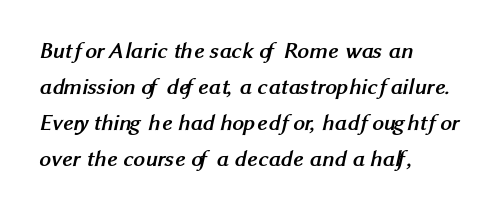
{"bold": "yes", "underline": "no", "align": "left", "line_spacing": "normal", "line_spacing_ratio": 1.56, "letter_spacing": "normal", "letter_spacing_em": 0.0, "glyph_px": 23}
